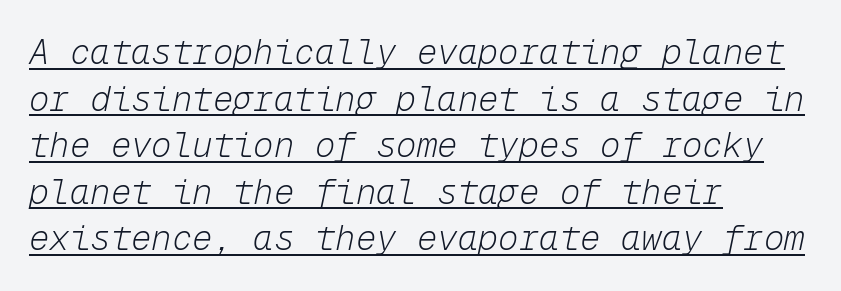
Honestly, the row spacing looks completely unremarkable. Underlined type. The passage shown is typed in a monospace face where columns stay perfectly aligned. Characters are canted at an angle relative to the baseline's perpendicular.
